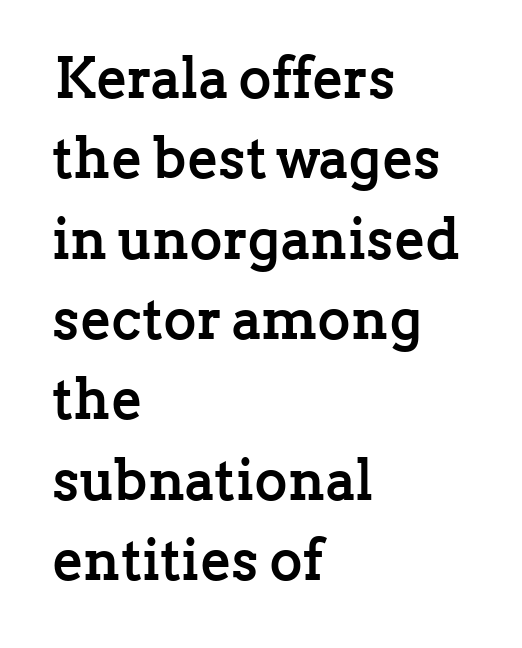
Q: Is the text bold? A: Yes.
Q: Is the text italic (slanted)? A: No, it is upright.
Q: Is the typeface a serif or a sans-serif typeface? A: Serif.
Q: Is the text underlined? A: No.
Q: How is the paragraph aligned? A: Left-aligned.
Q: Is the spacing between letters normal or unusually wide? A: Normal.
Q: Is the spacing between lines tight, normal or loose? A: Normal.
Q: Width (condensed, normal, or wide)? A: Normal.
Q: Stroke contrast? A: Low.
Q: x-height? A: Medium.
Q: Monospaced? A: No.
